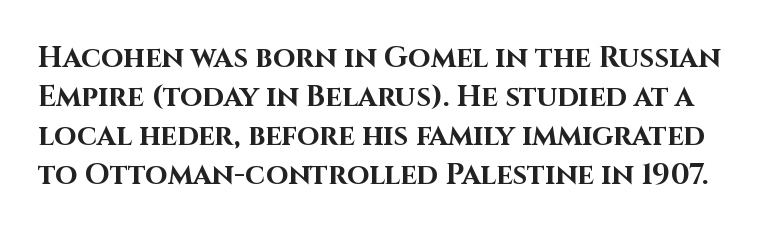
Q: Is the text bold? A: Yes.
Q: Is the text italic (slanted)? A: No, it is upright.
Q: Is the typeface a serif or a sans-serif typeface? A: Sans-serif.
Q: Is the text underlined? A: No.
Q: Is the spacing between letters normal or unusually wide? A: Normal.
Q: Is the spacing between lines tight, normal or loose? A: Normal.
Q: Width (condensed, normal, or wide)? A: Normal.
Q: Stroke contrast? A: High.
Q: x-height? A: Large.
Q: Monospaced? A: No.
